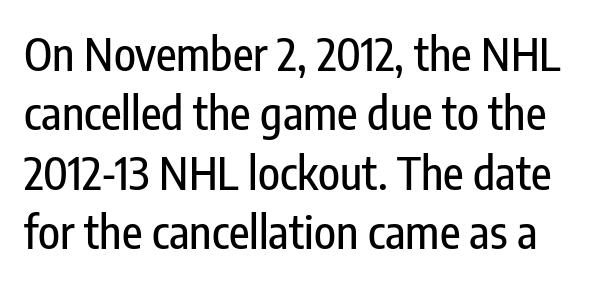
Does the leading feel generous? No, just average. Looks like regular typesetting: each glyph gets only the width it needs. No extra tracking has been applied to these lines. The letters carry no serifs — their stems end cleanly without finishing strokes. Honestly, there is no underline to notice here at all.
